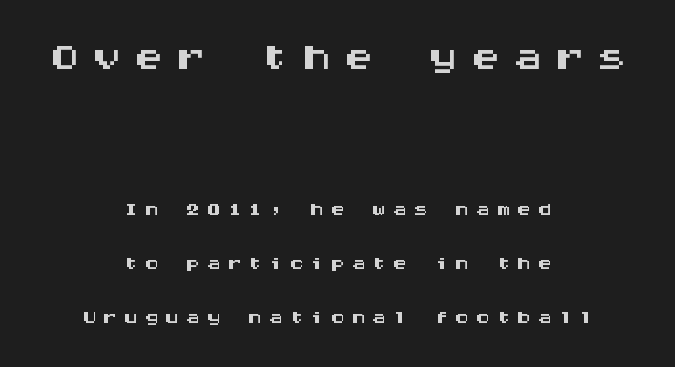
The image shows 61 px wide sans-serif type, upright, monospaced; set centered, line spacing 1.8x, not underlined; the first (top) block is 2.03x larger; medium stroke contrast and a large x-height.
